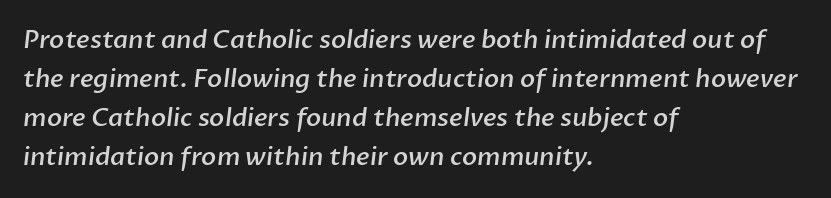
The image shows 25 px text type; set left-aligned, normal line spacing (1.56x), normal letter spacing, not underlined.
